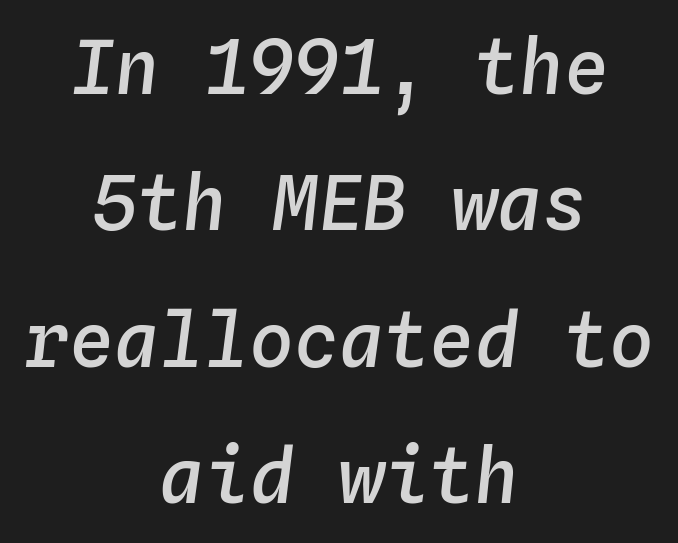
{"italic": "yes", "lean": "right", "slant_degrees": 4, "bold": "semi", "weight": "semibold", "width": "normal", "stroke_contrast": "low", "x_height": "medium", "monospaced": "yes", "underline": "no", "align": "center", "line_spacing_ratio": 1.82, "letter_spacing": "normal", "letter_spacing_em": 0.0, "glyph_px": 75}
